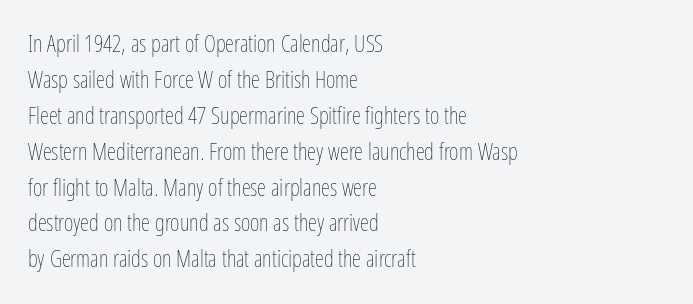
Q: Is the text bold? A: No.
Q: Is the text italic (slanted)? A: No, it is upright.
Q: Is the text underlined? A: No.
Q: How is the paragraph aligned? A: Left-aligned.
Q: Is the spacing between letters normal or unusually wide? A: Normal.
Q: Is the spacing between lines tight, normal or loose? A: Normal.
